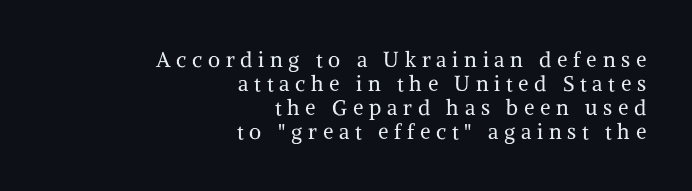
Each word looks stretched out because of the extra space between its letters. A bare baseline throughout the passage. This sample is right-justified, so line beginnings fall wherever the words allow. Compared with a typical body face, this is equally light or lighter still.
